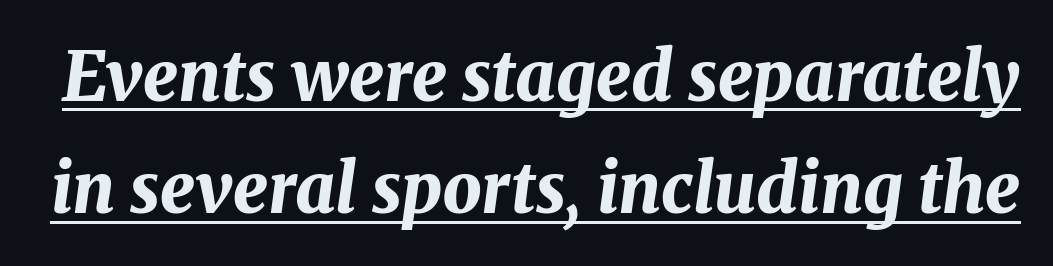
{"italic": "yes", "lean": "right", "slant_degrees": 8, "bold": "yes", "weight": "bold", "width": "normal", "stroke_contrast": "medium", "x_height": "medium", "monospaced": "no", "underline": "yes", "line_spacing": "normal", "line_spacing_ratio": 1.63, "letter_spacing": "normal", "letter_spacing_em": 0.0, "glyph_px": 69}
